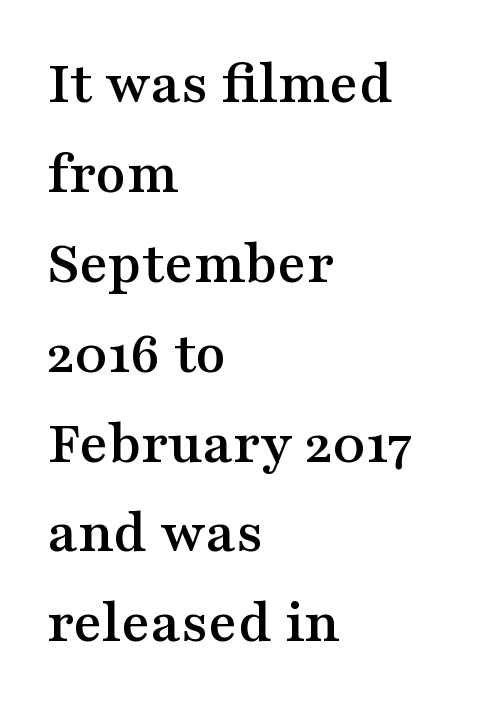
Q: Is the text italic (slanted)? A: No, it is upright.
Q: Is the typeface a serif or a sans-serif typeface? A: Serif.
Q: Is the text underlined? A: No.
Q: How is the paragraph aligned? A: Left-aligned.
Q: Is the spacing between letters normal or unusually wide? A: Normal.
Q: Is the spacing between lines tight, normal or loose? A: Normal.
Q: Width (condensed, normal, or wide)? A: Wide.
Q: Stroke contrast? A: Medium.
Q: x-height? A: Medium.
Q: Monospaced? A: No.
